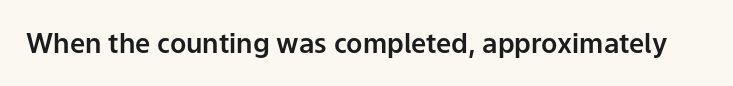
The image shows 27 px text type, upright; set normal letter spacing, not underlined.
